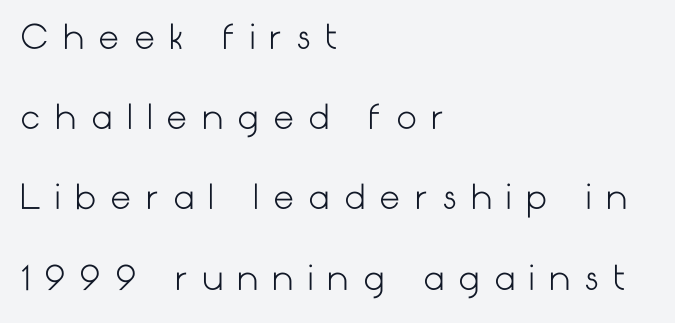
{"serif": "no", "italic": "no", "bold": "no", "weight": "light", "width": "normal", "stroke_contrast": "low", "x_height": "medium", "underline": "no", "align": "left", "line_spacing": "loose", "line_spacing_ratio": 2.43, "letter_spacing": "wide", "letter_spacing_em": 0.43, "glyph_px": 33}
